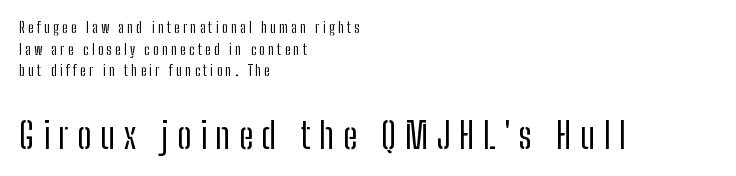
{"serif": "no", "italic": "no", "bold": "no", "weight": "regular", "width": "condensed", "stroke_contrast": "low", "x_height": "medium", "monospaced": "no", "underline": "no", "align": "left", "line_spacing": "normal", "line_spacing_ratio": 1.55, "letter_spacing": "wide", "letter_spacing_em": 0.24, "larger_block": "second", "size_ratio": 2.57, "glyph_px": 36}
